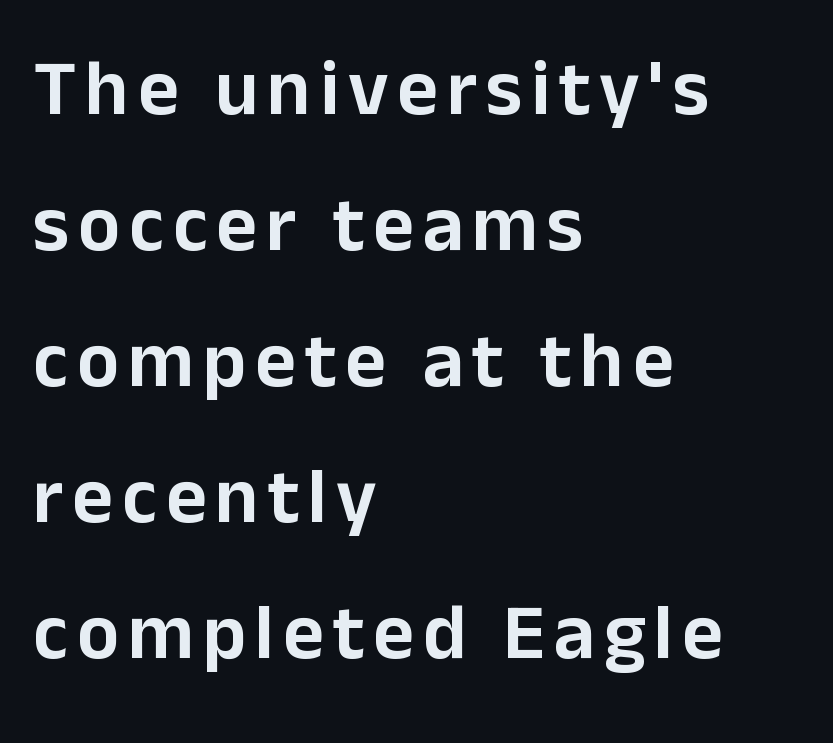
Q: Is the text italic (slanted)? A: No, it is upright.
Q: Is the typeface a serif or a sans-serif typeface? A: Sans-serif.
Q: Is the text underlined? A: No.
Q: How is the paragraph aligned? A: Left-aligned.
Q: Width (condensed, normal, or wide)? A: Normal.
Q: Stroke contrast? A: Low.
Q: x-height? A: Medium.
Q: Monospaced? A: No.
